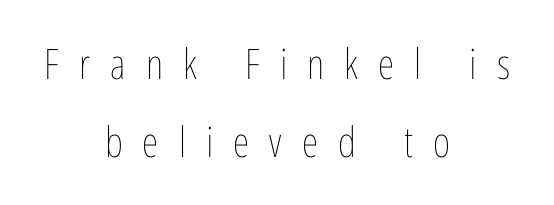
{"italic": "no", "bold": "no", "weight": "thin", "width": "condensed", "stroke_contrast": "low", "x_height": "medium", "monospaced": "no", "underline": "no", "align": "center", "line_spacing_ratio": 1.86, "letter_spacing": "wide", "letter_spacing_em": 0.48, "glyph_px": 42}
